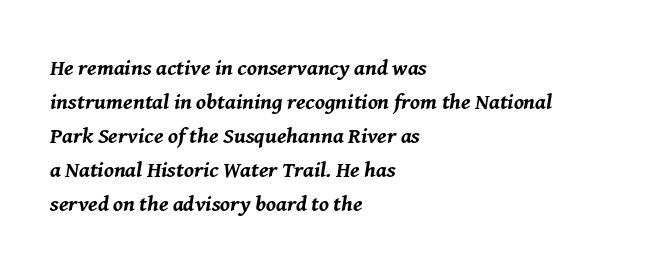
The image shows 22 px bold type, italic (leaning right); set left-aligned, normal line spacing (1.54x), normal letter spacing, not underlined.
